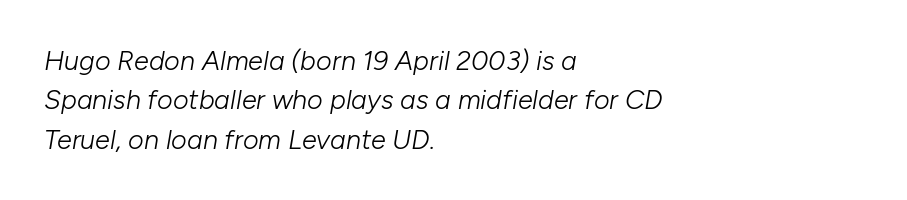
Q: Is the text bold? A: No.
Q: Is the text italic (slanted)? A: Yes, it leans right by about 10 degrees.
Q: Is the text underlined? A: No.
Q: How is the paragraph aligned? A: Left-aligned.
Q: Is the spacing between letters normal or unusually wide? A: Normal.
Q: Is the spacing between lines tight, normal or loose? A: Normal.
